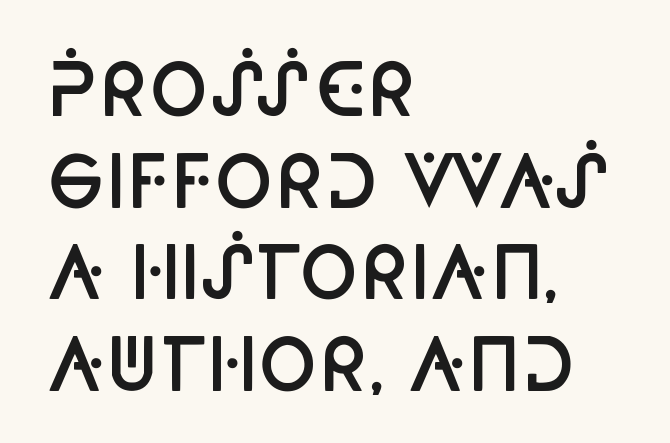
These lines are set flush left with a ragged right edge. The face used here is proportionally spaced, like ordinary book or web type. Tracking here is standard; glyphs follow each other at the usual distance. Serif or sans? Sans — the stroke terminals are bare. Stroke thickness is moderately raised; the sample reads as semibold. Every stem runs plumb, perpendicular to the baseline.
